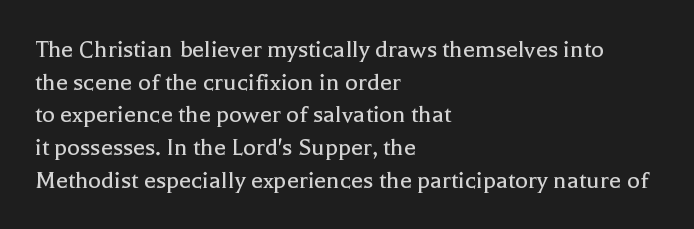
Q: Is the text bold? A: No.
Q: Is the text italic (slanted)? A: No, it is upright.
Q: Is the text underlined? A: No.
Q: How is the paragraph aligned? A: Left-aligned.
Q: Is the spacing between letters normal or unusually wide? A: Normal.
